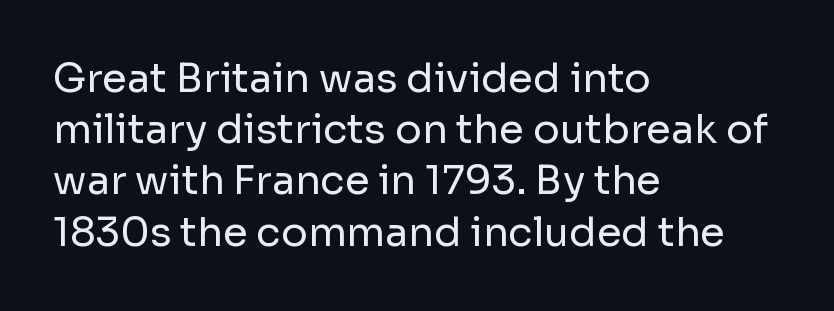
The image shows 40 px regular-weight sans-serif type, upright; set left-aligned, normal line spacing (1.28x), normal letter spacing, not underlined; low stroke contrast and a medium x-height.
